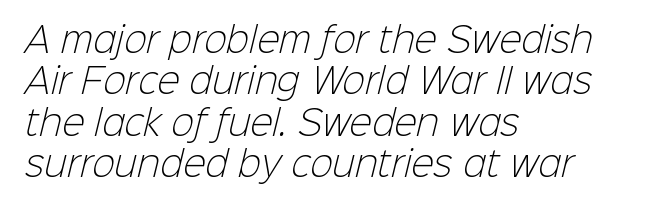
Caption: face not bold, strokes unweighted. Descenders hang freely into open space. The lines are quadded left. You can tell from the bare stems that sans-serif type was used.
